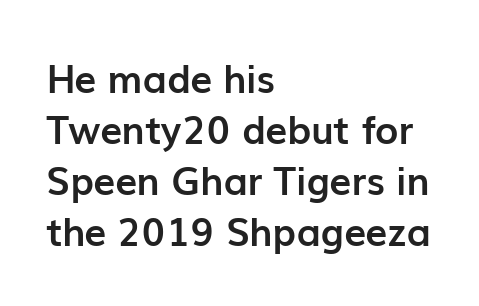
This is the regular roman posture of the typeface. The face used here is a sans, in the tradition of grotesques and geometrics. Each word holds together tightly as a unit, with standard inter-letter gaps. The gap between lines stays unmarked. Varying glyph widths throughout — classic text-font behaviour.
